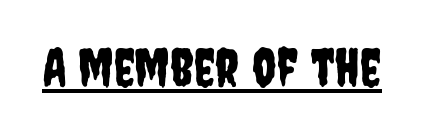
Q: Is the text italic (slanted)? A: No, it is upright.
Q: Is the typeface a serif or a sans-serif typeface? A: Sans-serif.
Q: Is the text underlined? A: Yes.
Q: Is the spacing between letters normal or unusually wide? A: Normal.
Q: Width (condensed, normal, or wide)? A: Condensed.
Q: Stroke contrast? A: Low.
Q: x-height? A: Large.
Q: Monospaced? A: No.
